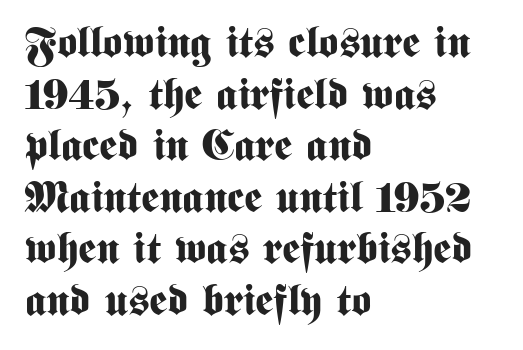
{"serif": "no", "italic": "no", "bold": "yes", "weight": "bold", "width": "condensed", "stroke_contrast": "medium", "x_height": "medium", "monospaced": "no", "underline": "no", "align": "left", "line_spacing_ratio": 1.2, "letter_spacing": "normal", "letter_spacing_em": 0.0, "glyph_px": 43}
